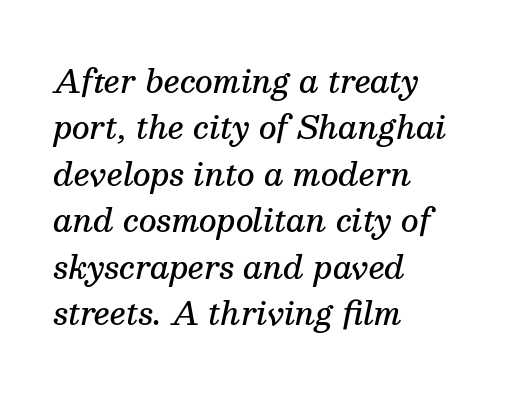
Q: Is the text bold? A: Semi-bold.
Q: Is the text italic (slanted)? A: Yes, it leans right by about 13 degrees.
Q: Is the typeface a serif or a sans-serif typeface? A: Serif.
Q: Is the text underlined? A: No.
Q: How is the paragraph aligned? A: Left-aligned.
Q: Is the spacing between letters normal or unusually wide? A: Normal.
Q: Is the spacing between lines tight, normal or loose? A: Normal.
Q: Width (condensed, normal, or wide)? A: Normal.
Q: Stroke contrast? A: Medium.
Q: x-height? A: Medium.
Q: Monospaced? A: No.
